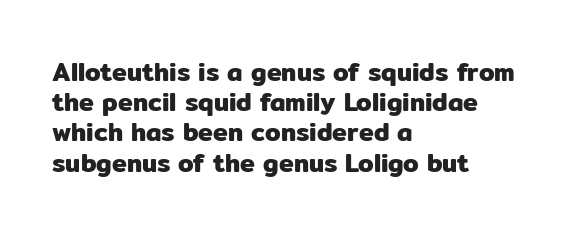
{"italic": "no", "underline": "no", "align": "left", "line_spacing_ratio": 1.21, "letter_spacing": "normal", "letter_spacing_em": 0.0, "glyph_px": 25}
